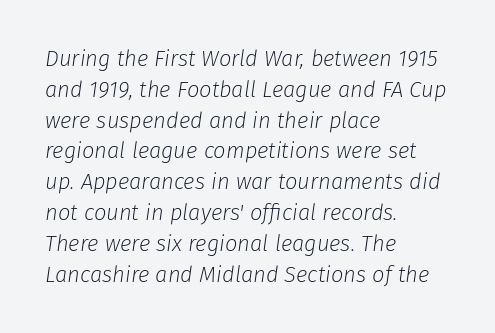
The image shows 22 px text type, italic (leaning right); set left-aligned, normal line spacing (1.4x), normal letter spacing, not underlined.
